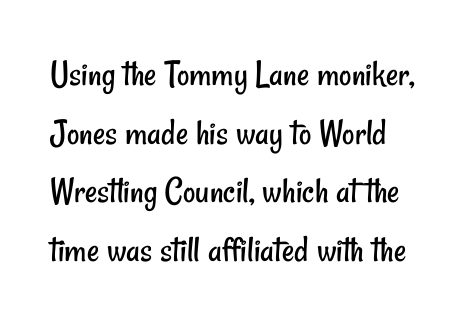
Beneath every word, the page is bare. Nope, no serifs anywhere on these letters. Spacing verdict: proportional, widths tailored to each character. The rows are spaced the way most documents space them. Heft: none added — not bold.
